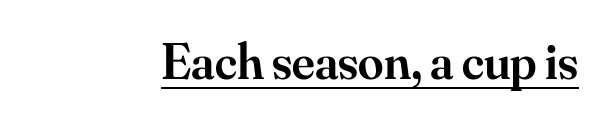
The image shows 51 px semibold serif type, upright; set normal letter spacing, underlined; medium stroke contrast and a small x-height.
